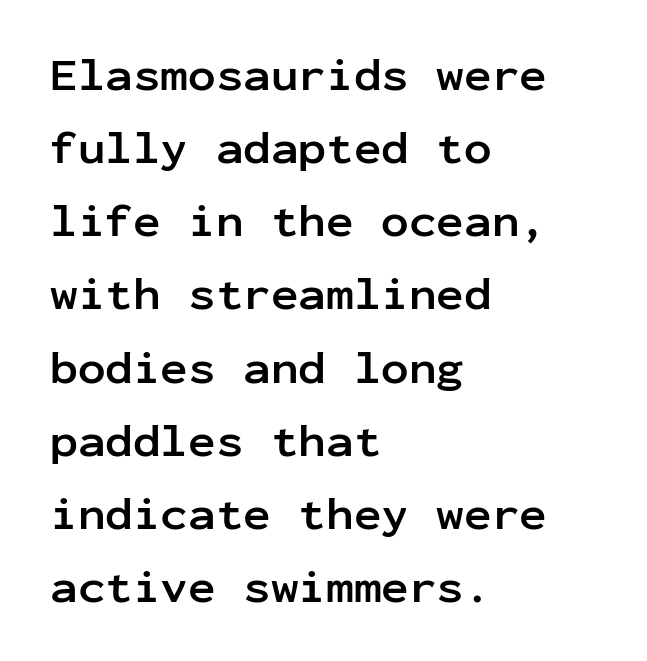
Q: Is the text bold? A: Yes.
Q: Is the text italic (slanted)? A: No, it is upright.
Q: Is the typeface a serif or a sans-serif typeface? A: Sans-serif.
Q: Is the text underlined? A: No.
Q: How is the paragraph aligned? A: Left-aligned.
Q: Is the spacing between letters normal or unusually wide? A: Normal.
Q: Is the spacing between lines tight, normal or loose? A: Normal.
Q: Width (condensed, normal, or wide)? A: Normal.
Q: Stroke contrast? A: Low.
Q: x-height? A: Medium.
Q: Monospaced? A: Yes.
